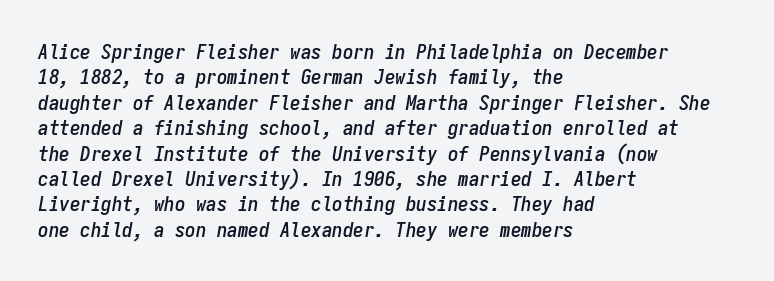
Casual observation: everything's shoved over to the left. In terms of posture, this sample is oblique. Glyph-to-glyph distance matches everyday printed text. Words float on clear page, feet unadorned.
